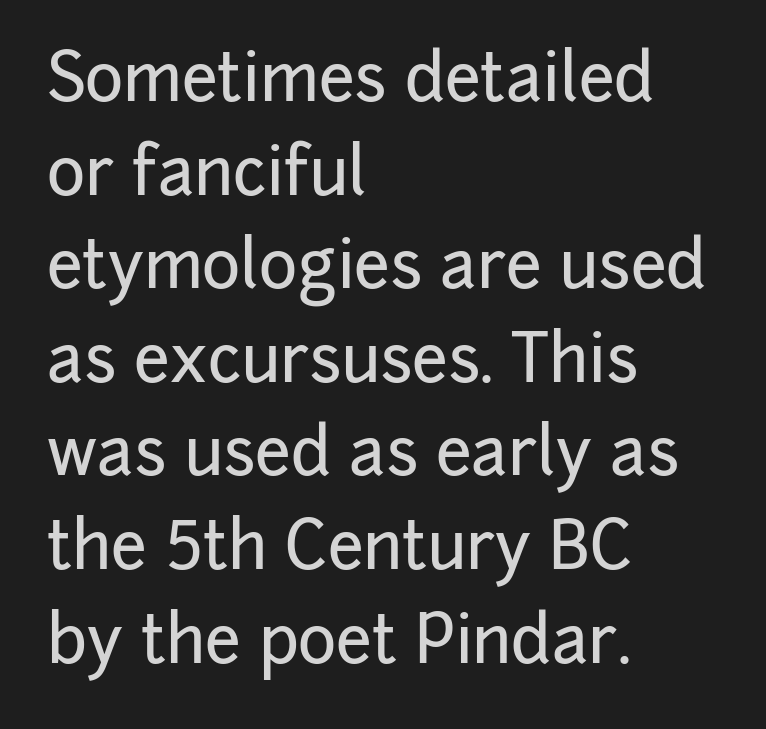
{"serif": "no", "italic": "no", "width": "normal", "stroke_contrast": "low", "x_height": "medium", "monospaced": "no", "underline": "no", "align": "left", "line_spacing": "normal", "line_spacing_ratio": 1.44, "letter_spacing": "normal", "letter_spacing_em": 0.0, "glyph_px": 65}
